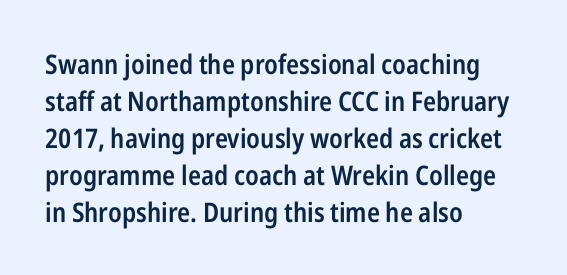
{"italic": "no", "bold": "semi", "underline": "no", "align": "left", "line_spacing": "normal", "line_spacing_ratio": 1.37, "letter_spacing": "normal", "letter_spacing_em": 0.0, "glyph_px": 27}
